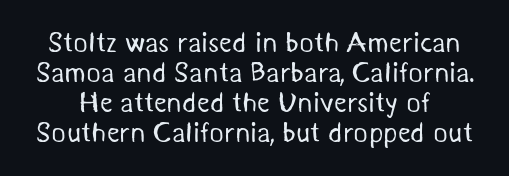
Leading: reduced. Note the varied advance widths — an 'i' is clearly narrower than an 'm'. This rendering employs a face without finishing strokes, i.e., a sans-serif. The letters sit at their default tracking, neither squeezed nor spread. Words float on clear page, feet unadorned. The typeface has the unassuming heft of standard copy or less.
